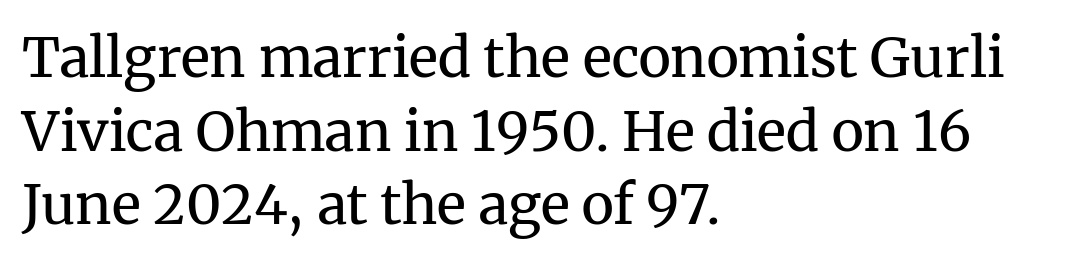
The image shows 55 px regular-weight serif type, upright; set left-aligned, normal line spacing (1.34x), normal letter spacing, not underlined; medium stroke contrast and a medium x-height.
